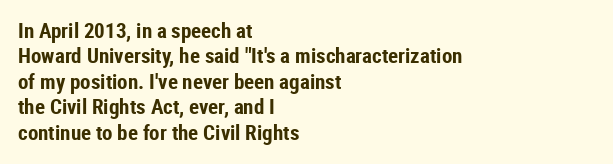
Q: Is the text bold? A: Yes.
Q: Is the text italic (slanted)? A: No, it is upright.
Q: Is the text underlined? A: No.
Q: How is the paragraph aligned? A: Left-aligned.
Q: Is the spacing between letters normal or unusually wide? A: Normal.
